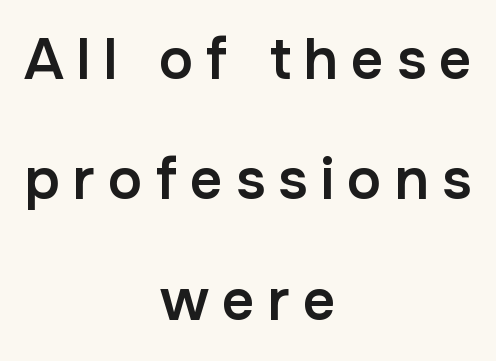
A typesetter would call this leading open, well beyond the default. This rendering uses center alignment, leaving both contours irregular but symmetric. Quick note: not italic, upright. Set as a demibold, roughly 600 on the weight scale.
